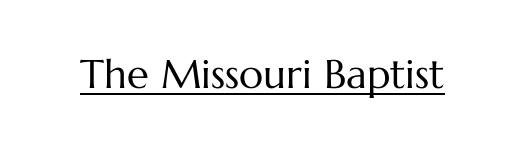
{"italic": "no", "bold": "no", "weight": "regular", "width": "normal", "stroke_contrast": "medium", "x_height": "medium", "monospaced": "no", "underline": "yes", "letter_spacing": "normal", "letter_spacing_em": 0.0, "glyph_px": 40}
